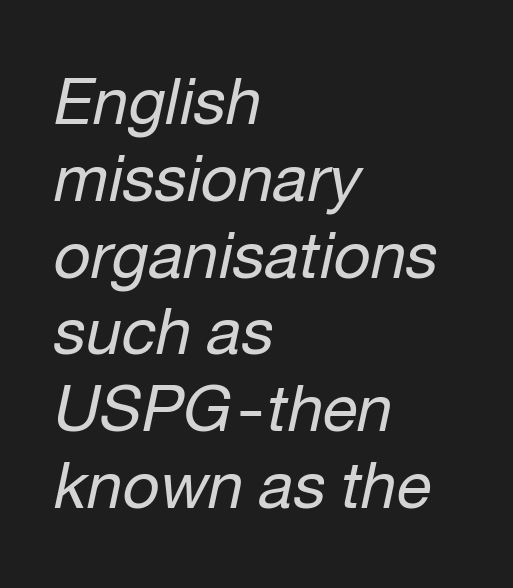
Q: Is the text bold? A: No.
Q: Is the text italic (slanted)? A: Yes, it leans right by about 12 degrees.
Q: Is the text underlined? A: No.
Q: How is the paragraph aligned? A: Left-aligned.
Q: Is the spacing between letters normal or unusually wide? A: Normal.
Q: Width (condensed, normal, or wide)? A: Normal.
Q: Stroke contrast? A: Low.
Q: x-height? A: Medium.
Q: Monospaced? A: No.
